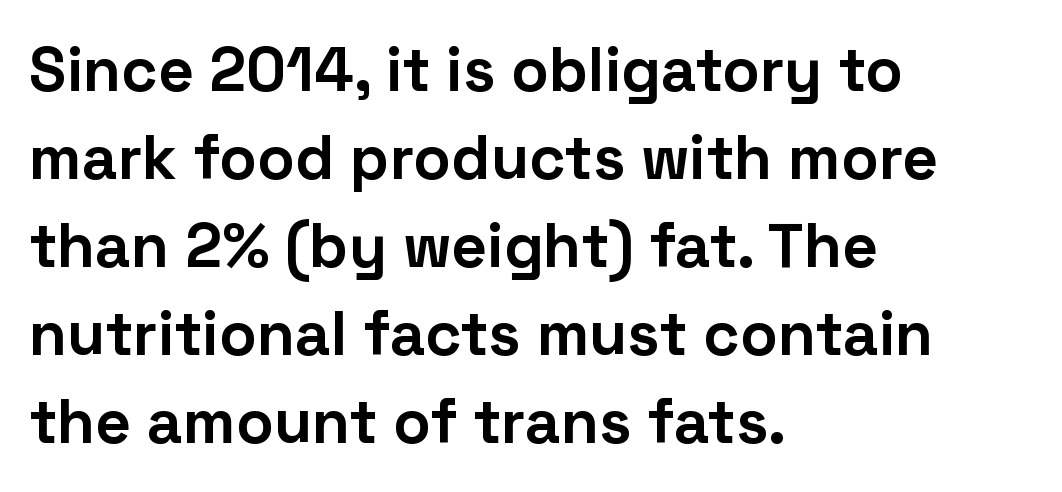
{"serif": "no", "italic": "no", "bold": "yes", "weight": "bold", "width": "normal", "stroke_contrast": "low", "x_height": "medium", "monospaced": "no", "underline": "no", "align": "left", "line_spacing": "normal", "line_spacing_ratio": 1.42, "letter_spacing": "normal", "letter_spacing_em": 0.0, "glyph_px": 62}
